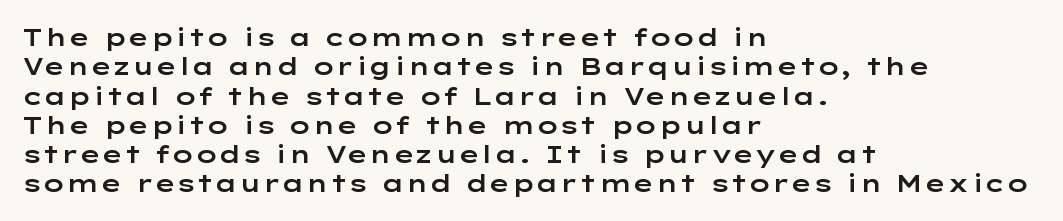
{"italic": "no", "underline": "no", "align": "left", "line_spacing_ratio": 1.22, "letter_spacing": "normal", "letter_spacing_em": 0.0, "glyph_px": 24}
